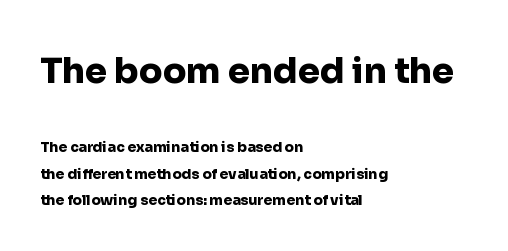
{"serif": "no", "italic": "no", "bold": "yes", "weight": "heavy", "width": "normal", "stroke_contrast": "low", "x_height": "medium", "monospaced": "no", "underline": "no", "align": "left", "line_spacing": "loose", "line_spacing_ratio": 1.91, "letter_spacing": "normal", "letter_spacing_em": 0.0, "larger_block": "first", "size_ratio": 2.5, "glyph_px": 35}
